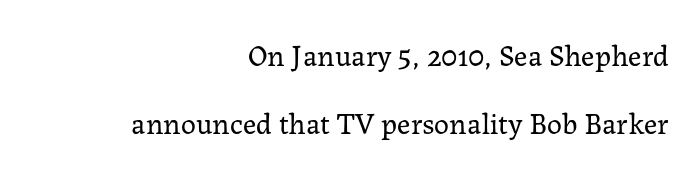
The image shows 30 px regular-weight serif type, upright; set right-aligned, loose line spacing (2.26x), normal letter spacing, not underlined; low stroke contrast and a medium x-height.
